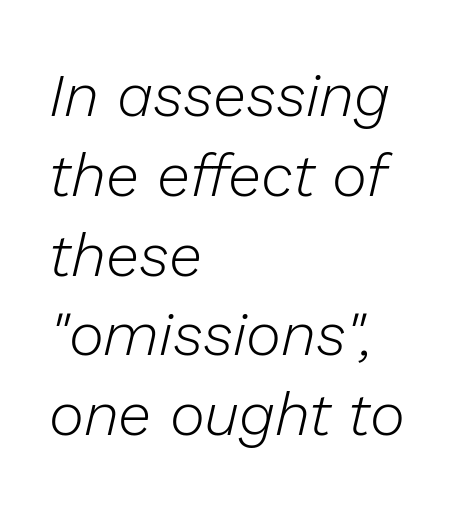
The image shows 60 px light type, italic (leaning right); set left-aligned, normal line spacing (1.33x), normal letter spacing, not underlined; low stroke contrast and a medium x-height.
